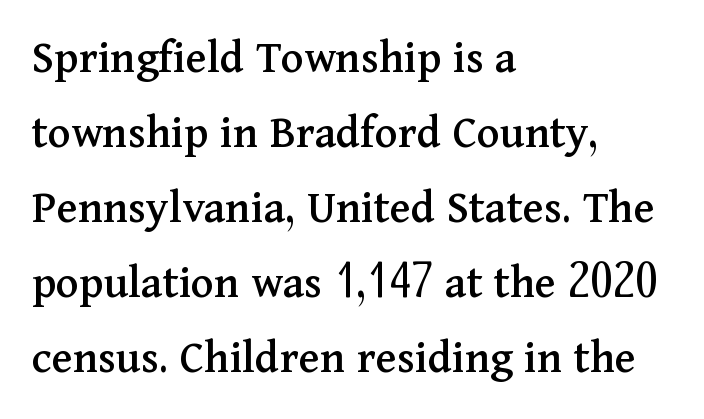
Q: Is the text italic (slanted)? A: No, it is upright.
Q: Is the typeface a serif or a sans-serif typeface? A: Serif.
Q: Is the text underlined? A: No.
Q: How is the paragraph aligned? A: Left-aligned.
Q: Is the spacing between letters normal or unusually wide? A: Normal.
Q: Is the spacing between lines tight, normal or loose? A: Normal.
Q: Width (condensed, normal, or wide)? A: Normal.
Q: Stroke contrast? A: Medium.
Q: x-height? A: Medium.
Q: Monospaced? A: No.
